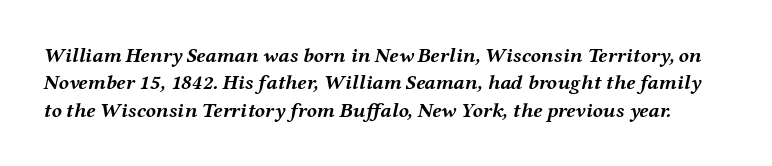
Q: Is the text bold? A: Yes.
Q: Is the text italic (slanted)? A: Yes, it leans right by about 12 degrees.
Q: Is the text underlined? A: No.
Q: Is the spacing between letters normal or unusually wide? A: Normal.
Q: Is the spacing between lines tight, normal or loose? A: Normal.
